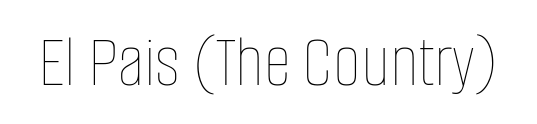
{"italic": "no", "bold": "no", "weight": "thin", "width": "condensed", "stroke_contrast": "low", "x_height": "large", "monospaced": "no", "underline": "no", "letter_spacing": "normal", "letter_spacing_em": 0.0, "glyph_px": 76}
